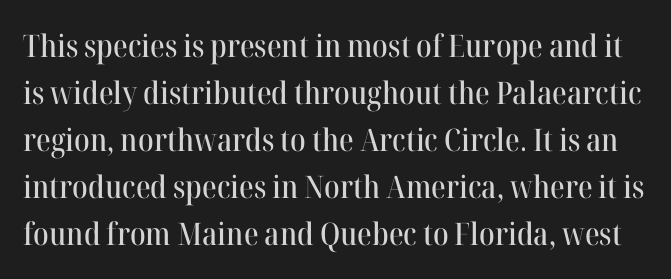
{"serif": "yes", "italic": "no", "width": "normal", "stroke_contrast": "high", "x_height": "medium", "monospaced": "no", "underline": "no", "line_spacing": "normal", "line_spacing_ratio": 1.52, "letter_spacing": "normal", "letter_spacing_em": 0.0, "glyph_px": 31}
